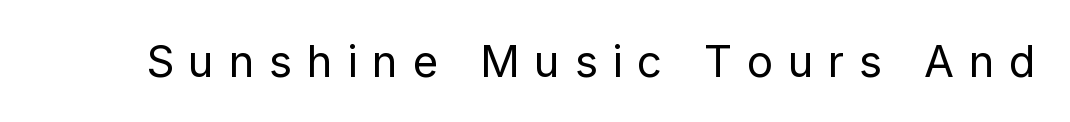
Q: Is the text bold? A: No.
Q: Is the text italic (slanted)? A: No, it is upright.
Q: Is the typeface a serif or a sans-serif typeface? A: Sans-serif.
Q: Is the text underlined? A: No.
Q: Is the spacing between letters normal or unusually wide? A: Unusually wide.
Q: Width (condensed, normal, or wide)? A: Normal.
Q: Stroke contrast? A: Low.
Q: x-height? A: Medium.
Q: Monospaced? A: No.
